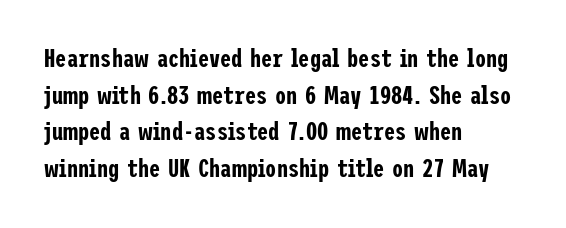
The letters stand straight up with perfectly vertical stems. The tracking reads as untouched default to a designer's eye. Vertical spacing — default. All the whitespace from short lines collects on the right. Bare-footed words on every line.
